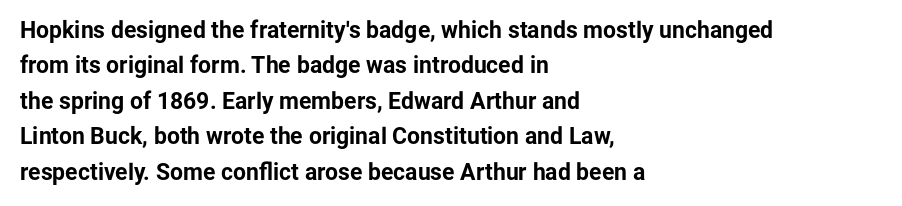
The strip under each line holds only bare page. The designer left line spacing at the default. Typeset ragged right — the left edge is the straight one. Heavy-handed strokes throughout: this text is bold.
